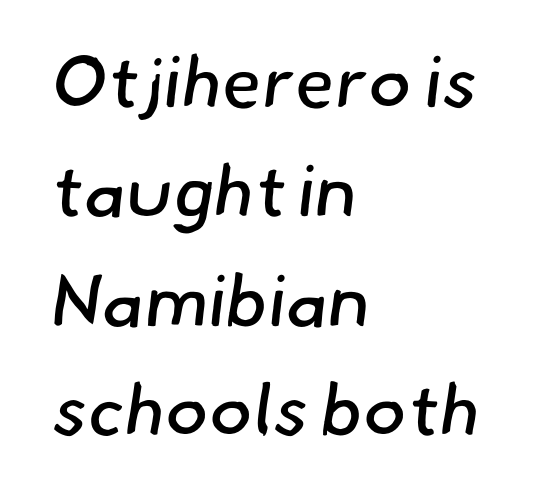
Q: Is the text bold? A: No.
Q: Is the typeface a serif or a sans-serif typeface? A: Sans-serif.
Q: Is the text underlined? A: No.
Q: How is the paragraph aligned? A: Left-aligned.
Q: Is the spacing between letters normal or unusually wide? A: Normal.
Q: Is the spacing between lines tight, normal or loose? A: Normal.
Q: Width (condensed, normal, or wide)? A: Normal.
Q: Stroke contrast? A: Low.
Q: x-height? A: Small.
Q: Monospaced? A: No.
